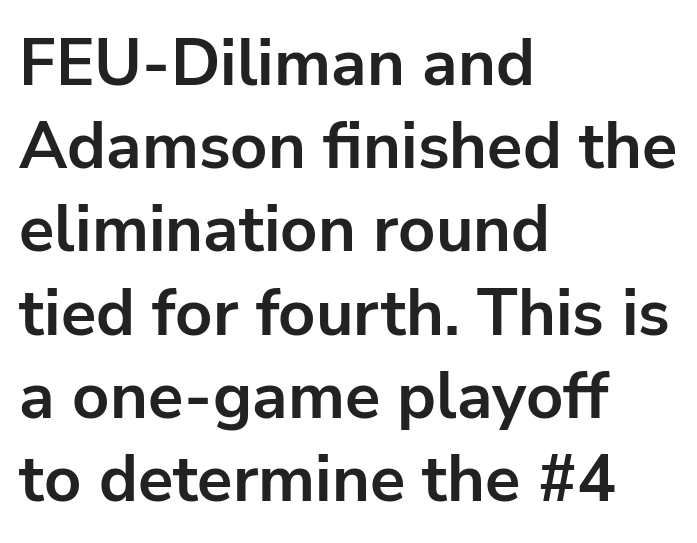
Quick note: underline off. Students, observe: this is what conventionally led text looks like. This sample uses an upright cut, with every glyph sitting square on the baseline. Is this a fixed-width face? No — the glyphs have proportional, varying widths.
